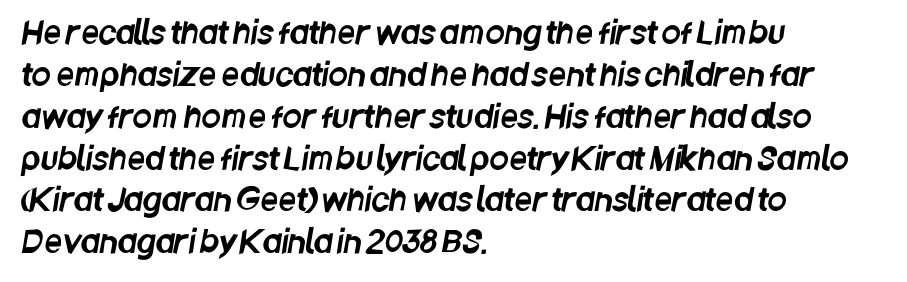
Interline gaps are of average width in this sample. No word sits above an underline. The letters advance in unequal steps, a hallmark of proportional type. The text block is weighted toward the left margin, trailing off unevenly rightward. This is sans-serif lettering, the kind often seen on screens and signage.
